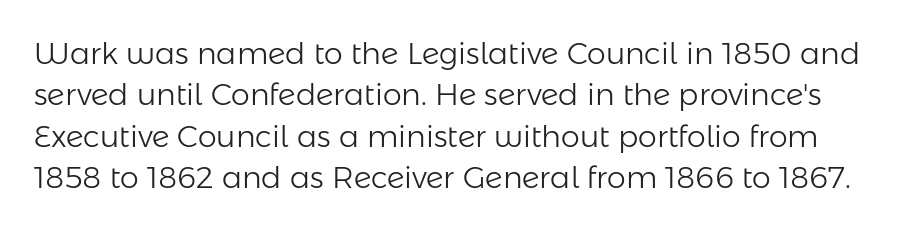
The image shows 30 px light sans-serif type, upright; set normal line spacing (1.38x), normal letter spacing, not underlined; low stroke contrast and a medium x-height.
